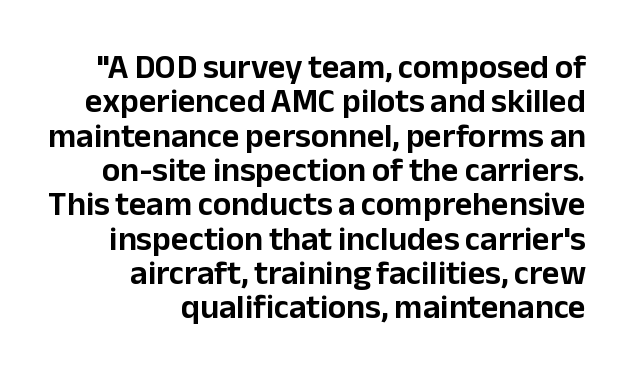
Q: Is the text italic (slanted)? A: No, it is upright.
Q: Is the typeface a serif or a sans-serif typeface? A: Sans-serif.
Q: Is the text underlined? A: No.
Q: How is the paragraph aligned? A: Right-aligned.
Q: Is the spacing between letters normal or unusually wide? A: Normal.
Q: Is the spacing between lines tight, normal or loose? A: Tight.
Q: Width (condensed, normal, or wide)? A: Normal.
Q: Stroke contrast? A: Low.
Q: x-height? A: Medium.
Q: Monospaced? A: No.
